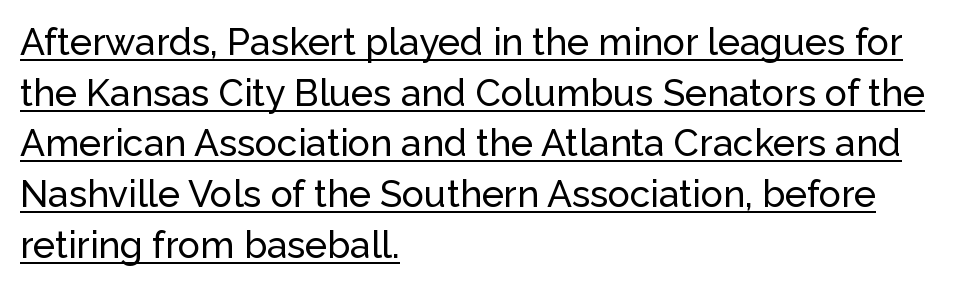
{"serif": "no", "italic": "no", "width": "normal", "stroke_contrast": "low", "x_height": "medium", "monospaced": "no", "underline": "yes", "align": "left", "line_spacing": "normal", "line_spacing_ratio": 1.37, "letter_spacing": "normal", "letter_spacing_em": 0.0, "glyph_px": 37}
